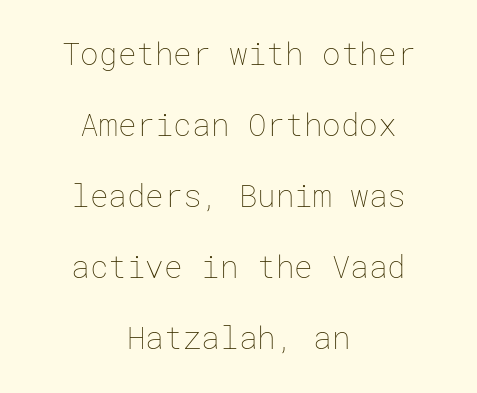
{"italic": "no", "bold": "no", "weight": "thin", "width": "normal", "stroke_contrast": "low", "x_height": "medium", "underline": "no", "align": "center", "line_spacing": "loose", "line_spacing_ratio": 2.29, "letter_spacing": "normal", "letter_spacing_em": 0.0, "glyph_px": 31}
